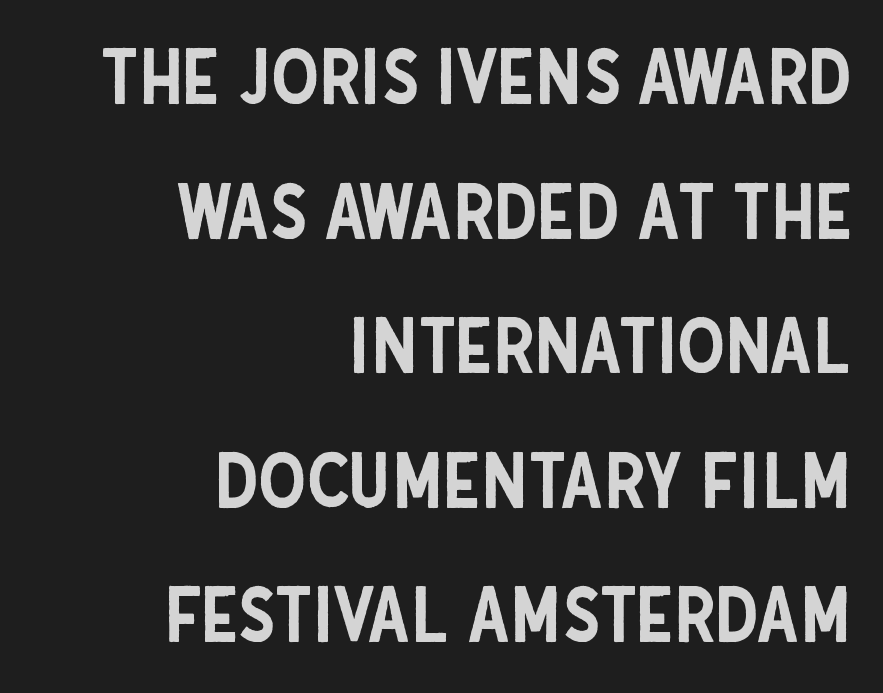
{"serif": "no", "italic": "no", "width": "condensed", "stroke_contrast": "low", "x_height": "large", "monospaced": "no", "underline": "no", "align": "right", "line_spacing_ratio": 1.77, "letter_spacing": "normal", "letter_spacing_em": 0.0, "glyph_px": 76}
